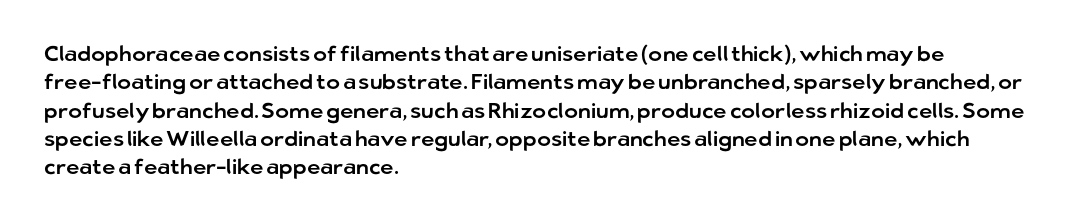
Q: Is the text italic (slanted)? A: No, it is upright.
Q: Is the text underlined? A: No.
Q: How is the paragraph aligned? A: Left-aligned.
Q: Is the spacing between letters normal or unusually wide? A: Normal.
Q: Is the spacing between lines tight, normal or loose? A: Normal.
